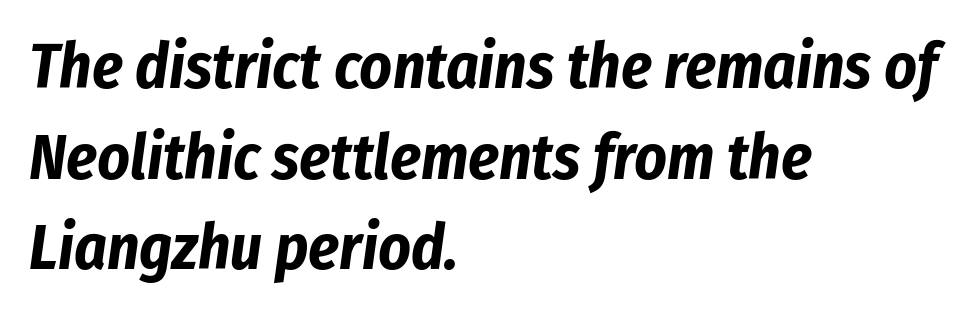
{"italic": "yes", "lean": "right", "slant_degrees": 8, "bold": "yes", "weight": "bold", "width": "condensed", "stroke_contrast": "low", "x_height": "medium", "monospaced": "no", "underline": "no", "align": "left", "line_spacing": "normal", "line_spacing_ratio": 1.44, "letter_spacing": "normal", "letter_spacing_em": 0.0, "glyph_px": 63}
